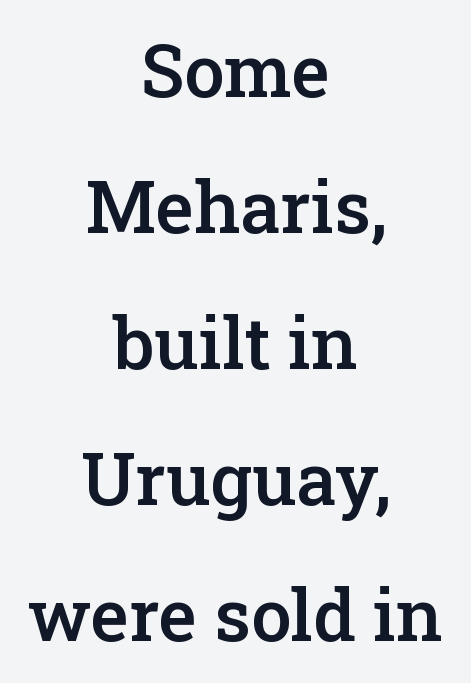
The lettering stays uniformly vertical, giving the passage a roman look. Visually the block forms a symmetrical silhouette, jagged on both flanks. What kind of face is this? One with serifs. Inter-character spacing is left at the font's built-in metrics.
